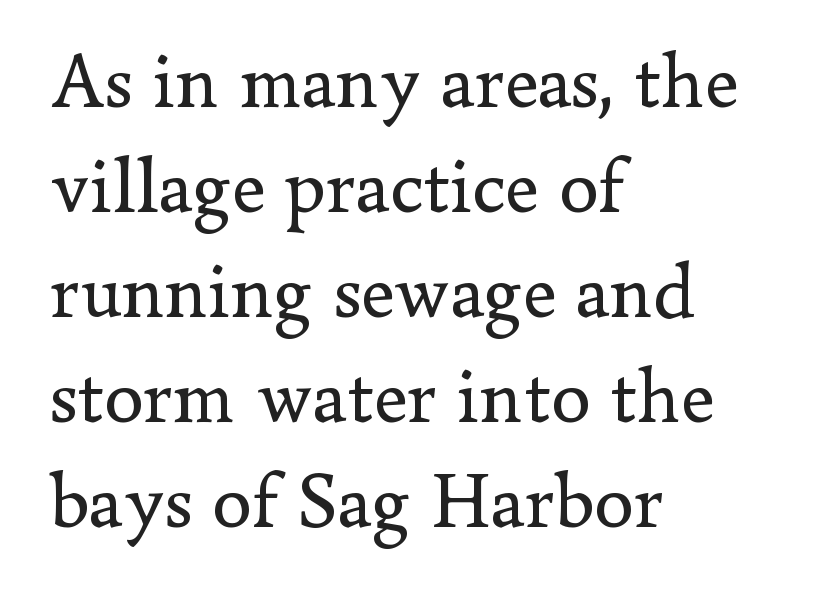
Q: Is the text bold? A: No.
Q: Is the text italic (slanted)? A: No, it is upright.
Q: Is the typeface a serif or a sans-serif typeface? A: Serif.
Q: Is the text underlined? A: No.
Q: How is the paragraph aligned? A: Left-aligned.
Q: Is the spacing between letters normal or unusually wide? A: Normal.
Q: Is the spacing between lines tight, normal or loose? A: Normal.
Q: Width (condensed, normal, or wide)? A: Normal.
Q: Stroke contrast? A: Low.
Q: x-height? A: Small.
Q: Monospaced? A: No.
